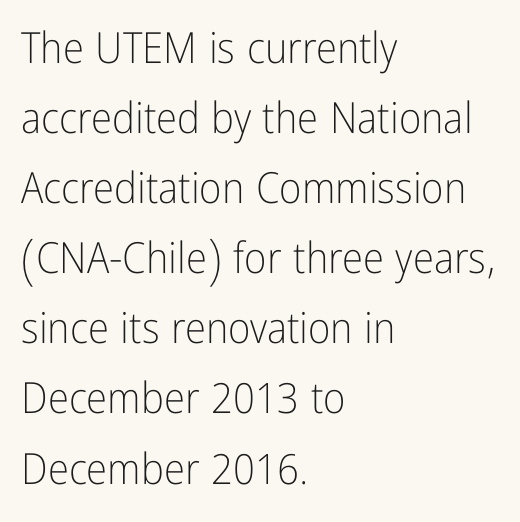
{"serif": "no", "italic": "no", "bold": "no", "weight": "light", "width": "condensed", "stroke_contrast": "low", "x_height": "medium", "monospaced": "no", "underline": "no", "align": "left", "line_spacing": "normal", "line_spacing_ratio": 1.63, "letter_spacing": "normal", "letter_spacing_em": 0.0, "glyph_px": 43}
